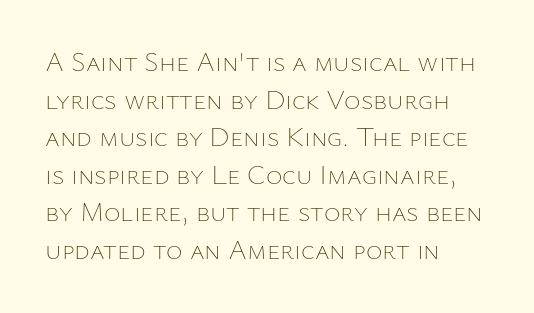
Looks like regular typesetting: each glyph gets only the width it needs. It's the straight-up-and-down kind of type. Unmarked baselines from the first word to the last. You could call the tracking neutral — neither tight nor loose. Does the copy run flush right? No — it runs flush left.
